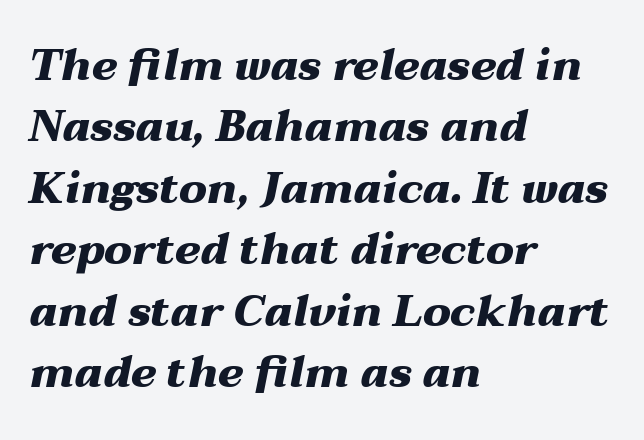
A typesetter would call this leading conventional body-copy spacing. These lines carry a lot of weight — the face is fully bold. The passage shown is typed in a proportional face where columns would drift. The text block is weighted toward the left margin, trailing off unevenly rightward. Honestly, the letter spacing is just normal — you wouldn't notice it. The specimen omits any rule beneath the text block's lines.
